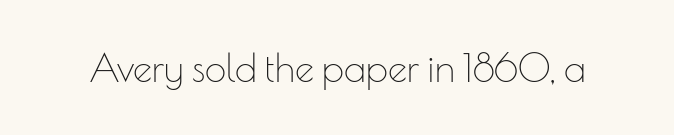
Q: Is the text bold? A: No.
Q: Is the text italic (slanted)? A: No, it is upright.
Q: Is the typeface a serif or a sans-serif typeface? A: Sans-serif.
Q: Is the text underlined? A: No.
Q: Is the spacing between letters normal or unusually wide? A: Normal.
Q: Width (condensed, normal, or wide)? A: Normal.
Q: Stroke contrast? A: Low.
Q: x-height? A: Small.
Q: Monospaced? A: No.
